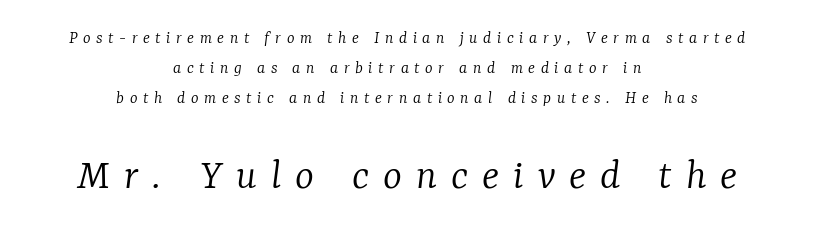
{"serif": "yes", "italic": "yes", "lean": "right", "slant_degrees": 7, "bold": "no", "weight": "light", "width": "normal", "stroke_contrast": "low", "x_height": "medium", "monospaced": "no", "underline": "no", "align": "center", "line_spacing": "normal", "line_spacing_ratio": 1.66, "letter_spacing": "wide", "letter_spacing_em": 0.31, "larger_block": "second", "size_ratio": 2.5, "glyph_px": 45}
